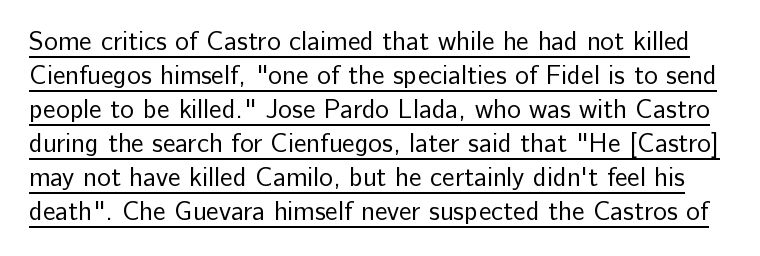
The image shows 26 px text type, upright; set normal line spacing (1.31x), normal letter spacing, underlined.
